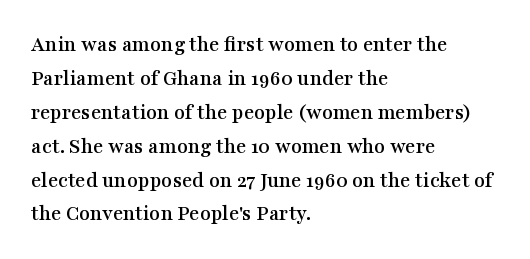
The image shows 22 px text type, upright; set left-aligned, normal line spacing (1.54x), normal letter spacing, not underlined.
